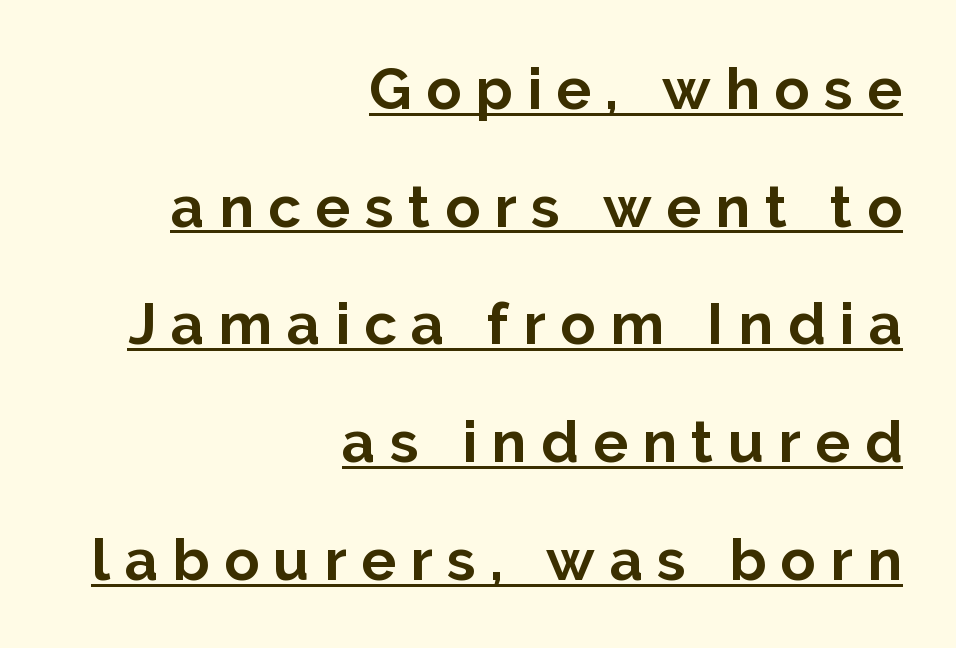
{"serif": "no", "italic": "no", "bold": "yes", "weight": "bold", "width": "normal", "stroke_contrast": "low", "x_height": "medium", "monospaced": "no", "underline": "yes", "align": "right", "line_spacing": "loose", "line_spacing_ratio": 2.03, "letter_spacing": "wide", "letter_spacing_em": 0.25, "glyph_px": 58}
